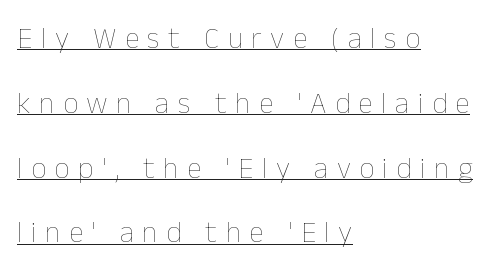
The image shows 30 px thin type, upright; set left-aligned, loose line spacing (2.16x), unusually wide letter spacing (+0.28 em), underlined; low stroke contrast and a medium x-height.
